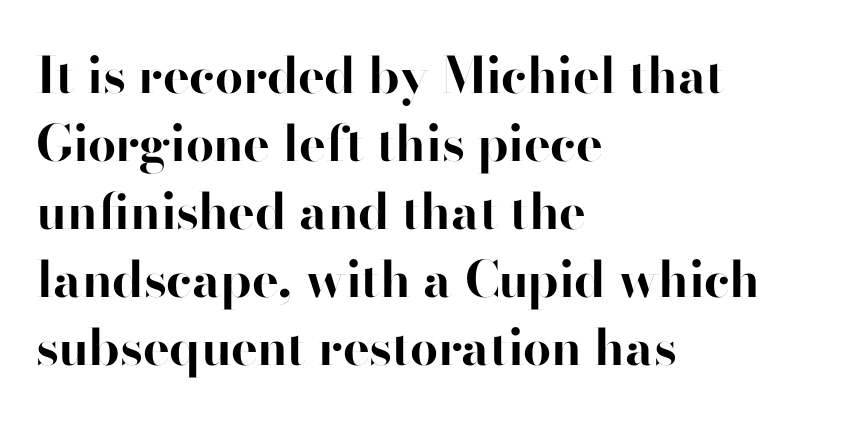
Q: Is the text bold? A: Yes.
Q: Is the text italic (slanted)? A: No, it is upright.
Q: Is the typeface a serif or a sans-serif typeface? A: Sans-serif.
Q: Is the text underlined? A: No.
Q: How is the paragraph aligned? A: Left-aligned.
Q: Is the spacing between letters normal or unusually wide? A: Normal.
Q: Is the spacing between lines tight, normal or loose? A: Normal.
Q: Width (condensed, normal, or wide)? A: Normal.
Q: Stroke contrast? A: High.
Q: x-height? A: Small.
Q: Monospaced? A: No.
